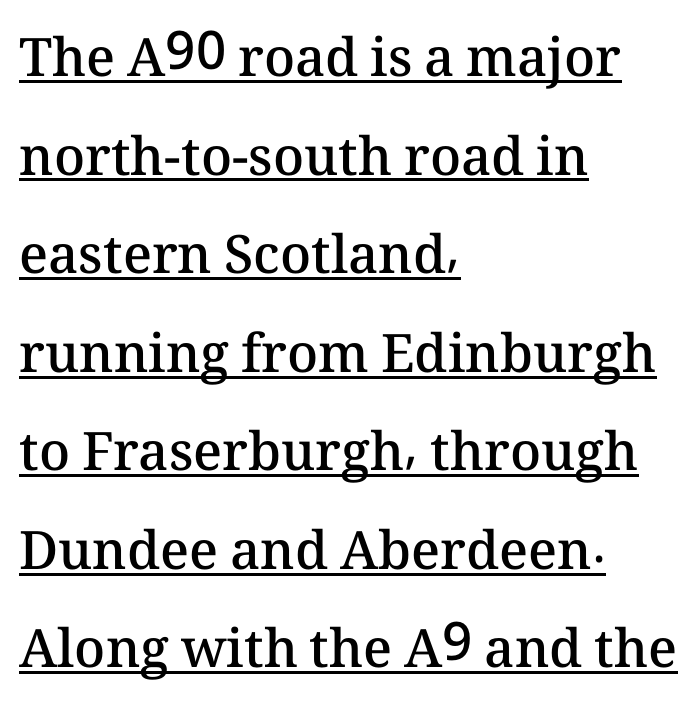
In terms of letterspacing, this is plain default setting. The glyphs have the mass of a demibold cut, below bold. The rag falls on the right side of this text block. The face used here appears with an underline applied. Does the lettering tilt? It doesn't — this is upright. The letters advance in unequal steps, a hallmark of proportional type.
